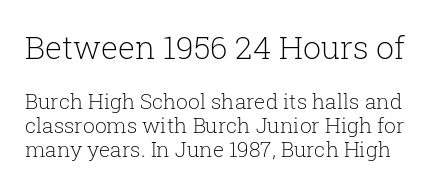
{"serif": "yes", "italic": "no", "bold": "no", "weight": "light", "width": "normal", "stroke_contrast": "low", "x_height": "medium", "monospaced": "no", "underline": "no", "line_spacing": "tight", "line_spacing_ratio": 1.14, "letter_spacing": "normal", "letter_spacing_em": 0.0, "larger_block": "first", "size_ratio": 1.52, "glyph_px": 32}
